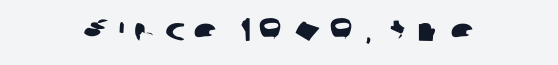
The image shows 32 px wide sans-serif type; set centered, unusually wide letter spacing (+0.25 em), not underlined; low stroke contrast and a medium x-height.
